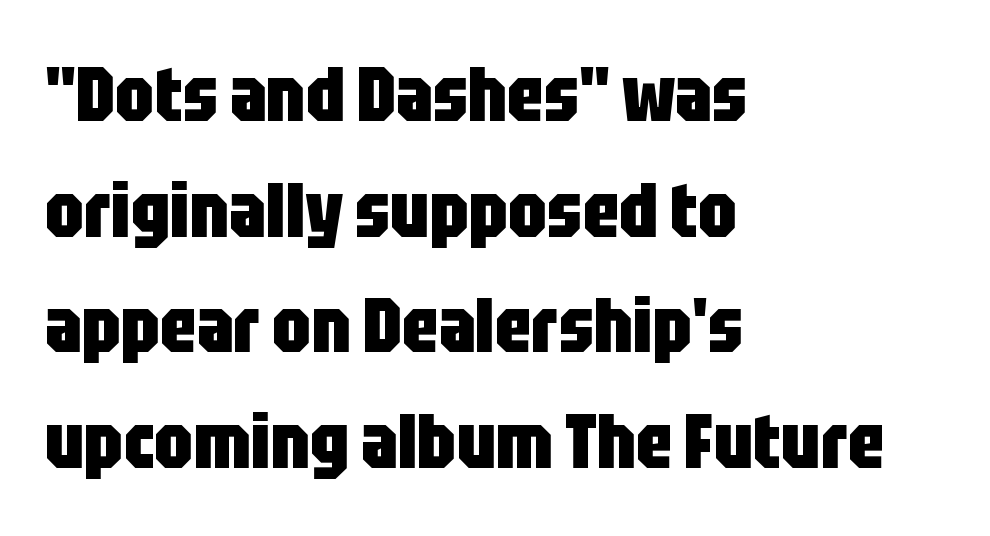
Type without underlining. Nope, not italic — everything's standing straight. You can tell from the bare stems that sans-serif type was used. There is no visible air inserted between adjacent glyphs. These words are printed bold, with thick strokes throughout.
